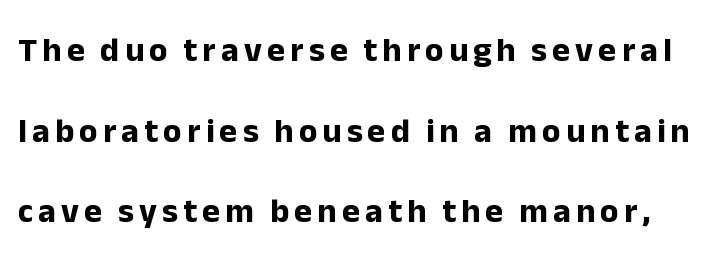
Glance below the letters and you will spot only blank space. Designer's note — italics off, roman on. Bold? Absolutely — the strokes are thick and heavy. Successive baselines arrive slowly, with a big drop between each.
